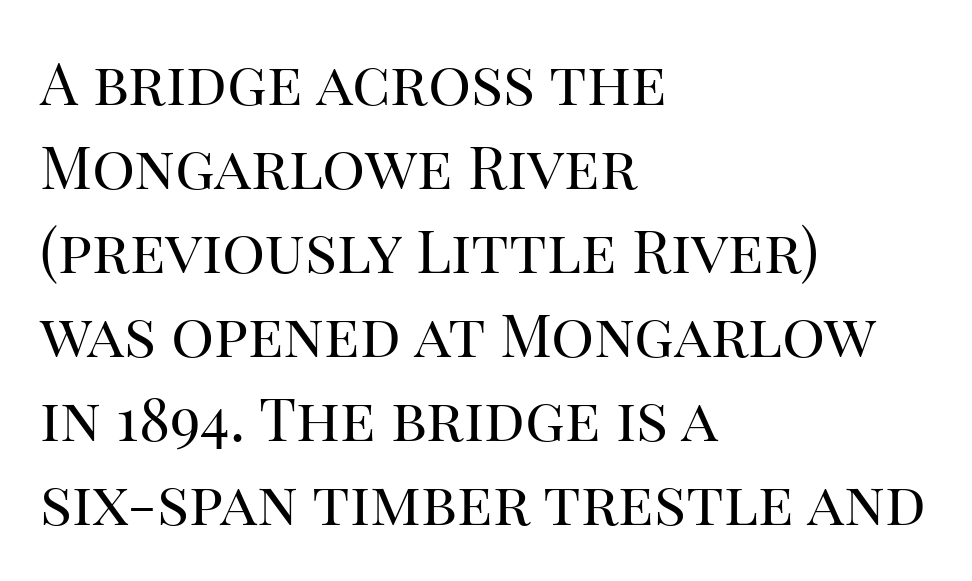
{"serif": "yes", "italic": "no", "bold": "no", "weight": "regular", "width": "normal", "stroke_contrast": "high", "x_height": "large", "monospaced": "no", "underline": "no", "align": "left", "line_spacing": "normal", "line_spacing_ratio": 1.4, "letter_spacing": "normal", "letter_spacing_em": 0.0, "glyph_px": 60}
